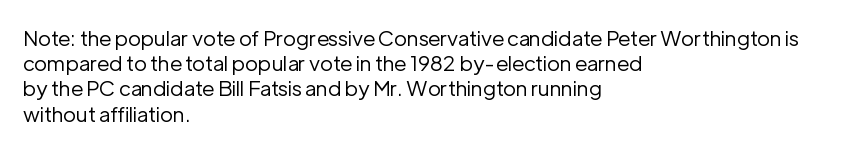
{"italic": "no", "bold": "no", "underline": "no", "align": "left", "line_spacing_ratio": 1.2, "letter_spacing": "normal", "letter_spacing_em": 0.0, "glyph_px": 21}
